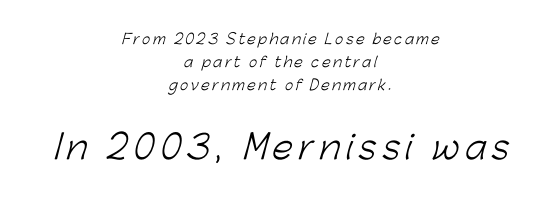
{"serif": "no", "bold": "no", "weight": "light", "width": "normal", "stroke_contrast": "low", "x_height": "medium", "monospaced": "no", "underline": "no", "align": "center", "line_spacing": "normal", "line_spacing_ratio": 1.66, "larger_block": "second", "size_ratio": 2.36, "glyph_px": 33}
